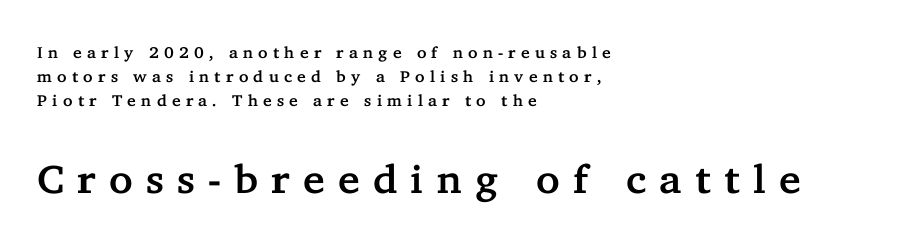
{"serif": "yes", "italic": "no", "width": "normal", "stroke_contrast": "low", "x_height": "medium", "monospaced": "no", "underline": "no", "align": "left", "line_spacing": "normal", "line_spacing_ratio": 1.49, "letter_spacing": "wide", "letter_spacing_em": 0.33, "larger_block": "second", "size_ratio": 2.5, "glyph_px": 40}
